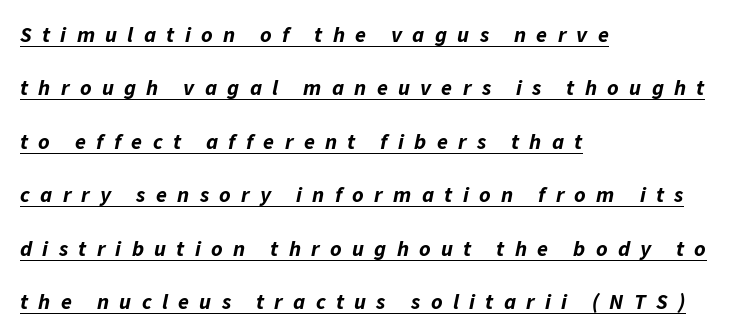
{"italic": "yes", "lean": "right", "slant_degrees": 11, "bold": "yes", "underline": "yes", "align": "left", "line_spacing": "loose", "line_spacing_ratio": 2.43, "letter_spacing": "wide", "letter_spacing_em": 0.47, "glyph_px": 22}
